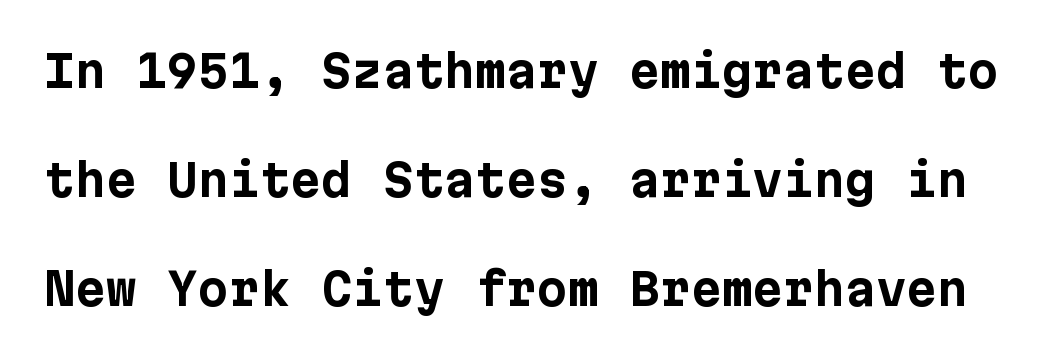
The image shows 44 px bold sans-serif type, upright; set loose line spacing (2.48x), normal letter spacing, not underlined; low stroke contrast and a medium x-height.
